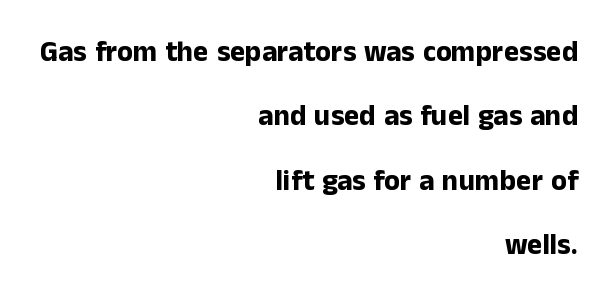
Italic? Not at all — the glyphs are vertical. You could call the tracking neutral — neither tight nor loose. Each new line begins a long way beneath the previous one. Where is the straight margin? On the right.
